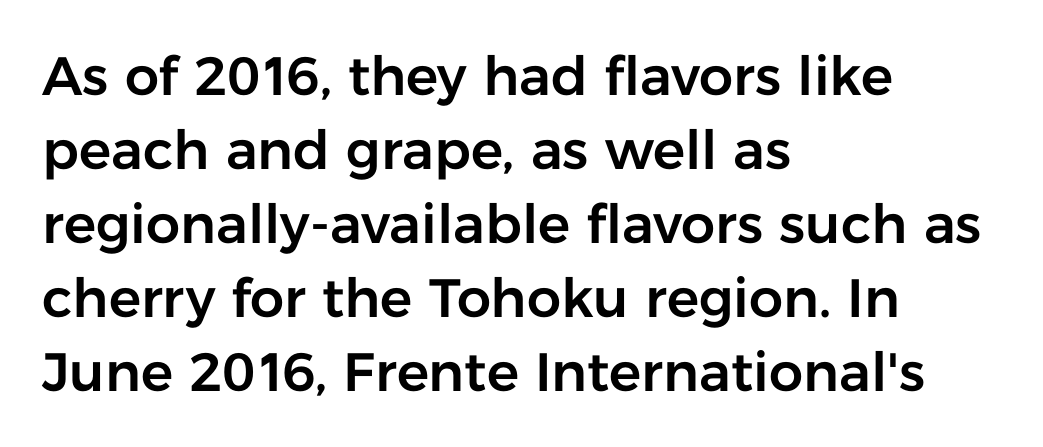
Q: Is the text italic (slanted)? A: No, it is upright.
Q: Is the typeface a serif or a sans-serif typeface? A: Sans-serif.
Q: Is the text underlined? A: No.
Q: How is the paragraph aligned? A: Left-aligned.
Q: Is the spacing between letters normal or unusually wide? A: Normal.
Q: Is the spacing between lines tight, normal or loose? A: Normal.
Q: Width (condensed, normal, or wide)? A: Normal.
Q: Stroke contrast? A: Low.
Q: x-height? A: Medium.
Q: Monospaced? A: No.
